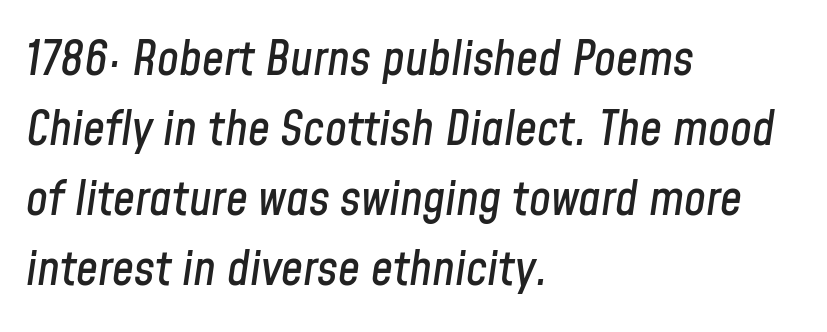
{"italic": "yes", "lean": "right", "slant_degrees": 8, "width": "condensed", "stroke_contrast": "low", "x_height": "medium", "monospaced": "no", "underline": "no", "align": "left", "line_spacing": "normal", "line_spacing_ratio": 1.43, "letter_spacing": "normal", "letter_spacing_em": 0.0, "glyph_px": 49}
